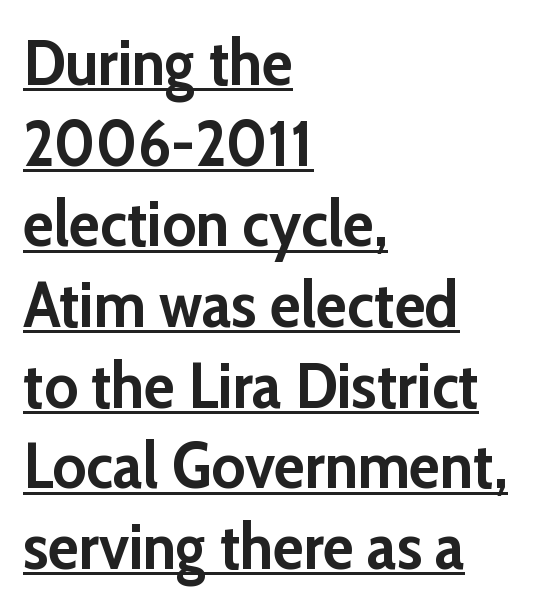
Q: Is the text bold? A: Yes.
Q: Is the text italic (slanted)? A: No, it is upright.
Q: Is the typeface a serif or a sans-serif typeface? A: Sans-serif.
Q: Is the text underlined? A: Yes.
Q: How is the paragraph aligned? A: Left-aligned.
Q: Is the spacing between letters normal or unusually wide? A: Normal.
Q: Is the spacing between lines tight, normal or loose? A: Normal.
Q: Width (condensed, normal, or wide)? A: Normal.
Q: Stroke contrast? A: Low.
Q: x-height? A: Medium.
Q: Monospaced? A: No.
